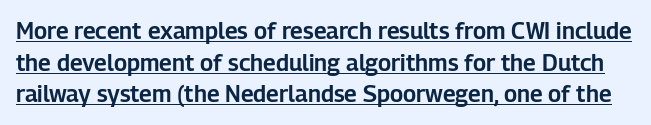
Q: Is the text italic (slanted)? A: No, it is upright.
Q: Is the text underlined? A: Yes.
Q: Is the spacing between letters normal or unusually wide? A: Normal.
Q: Is the spacing between lines tight, normal or loose? A: Normal.
